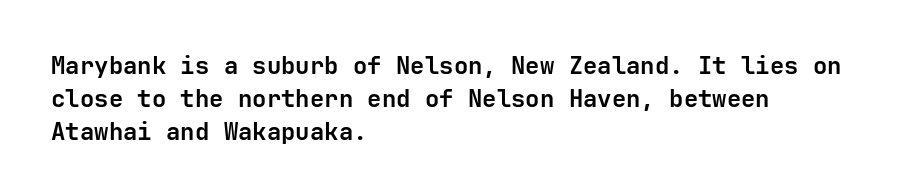
The image shows 24 px bold type, upright; set left-aligned, normal line spacing (1.37x), normal letter spacing, not underlined.
